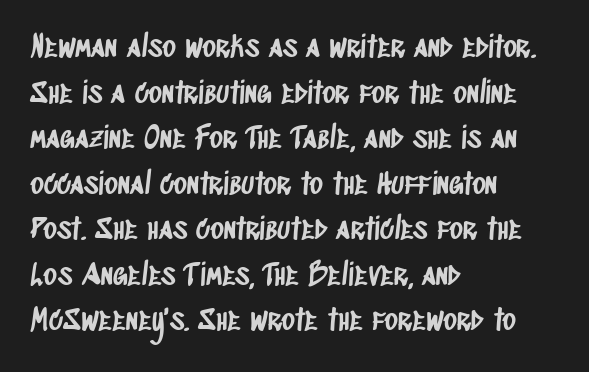
Q: Is the typeface a serif or a sans-serif typeface? A: Sans-serif.
Q: Is the text underlined? A: No.
Q: How is the paragraph aligned? A: Left-aligned.
Q: Is the spacing between letters normal or unusually wide? A: Normal.
Q: Is the spacing between lines tight, normal or loose? A: Normal.
Q: Width (condensed, normal, or wide)? A: Condensed.
Q: Stroke contrast? A: Low.
Q: x-height? A: Large.
Q: Monospaced? A: No.
